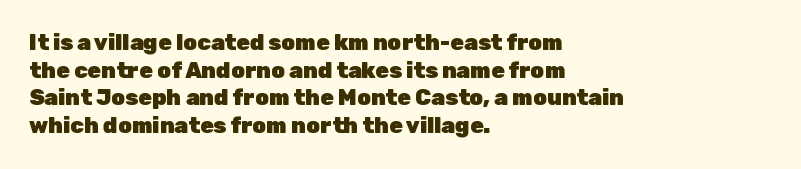
These words are printed bold, with thick strokes throughout. The string is rendered with underlining switched off. What's the leading like? Ordinary, nothing unusual. Tracking value appears to be zero — textbook default spacing. This rendering uses left alignment, leaving the right contour irregular. Every stem runs plumb, perpendicular to the baseline.
